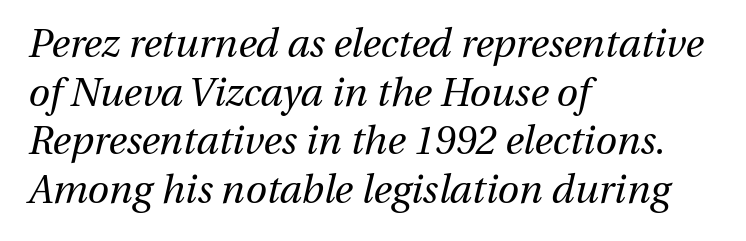
Q: Is the text bold? A: No.
Q: Is the text italic (slanted)? A: Yes, it leans right by about 13 degrees.
Q: Is the text underlined? A: No.
Q: How is the paragraph aligned? A: Left-aligned.
Q: Is the spacing between letters normal or unusually wide? A: Normal.
Q: Is the spacing between lines tight, normal or loose? A: Normal.
Q: Width (condensed, normal, or wide)? A: Normal.
Q: Stroke contrast? A: Medium.
Q: x-height? A: Medium.
Q: Monospaced? A: No.
